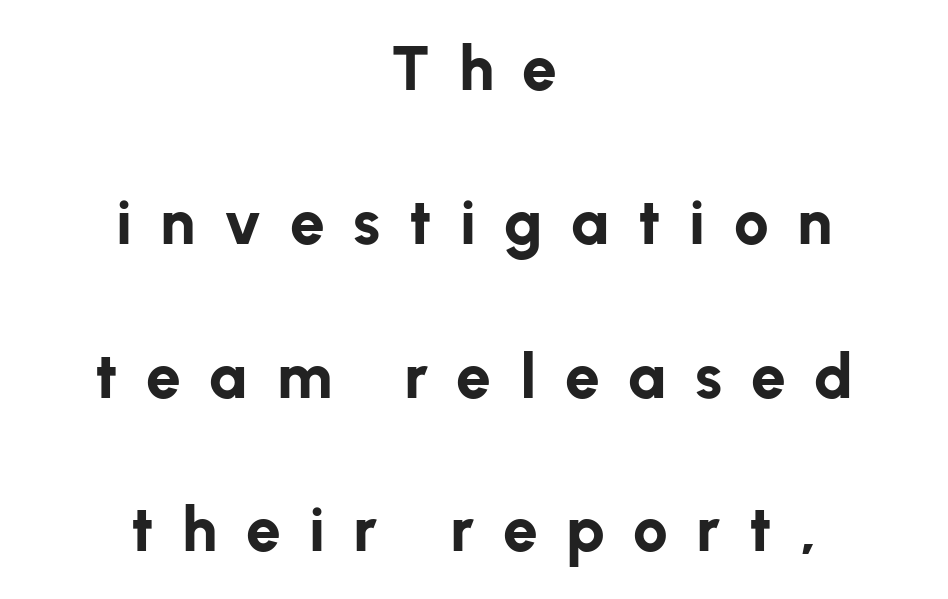
{"serif": "no", "italic": "no", "bold": "yes", "weight": "bold", "width": "normal", "stroke_contrast": "low", "x_height": "medium", "monospaced": "no", "underline": "no", "align": "center", "line_spacing": "loose", "line_spacing_ratio": 2.48, "letter_spacing": "wide", "letter_spacing_em": 0.46, "glyph_px": 62}
